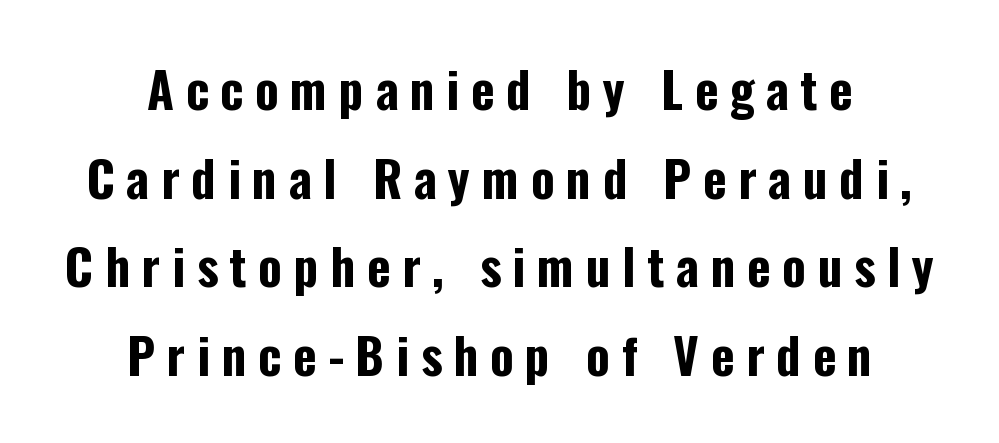
The image shows 49 px bold, condensed sans-serif type, upright; set centered, line spacing 1.81x, unusually wide letter spacing (+0.24 em), not underlined; low stroke contrast and a medium x-height.
